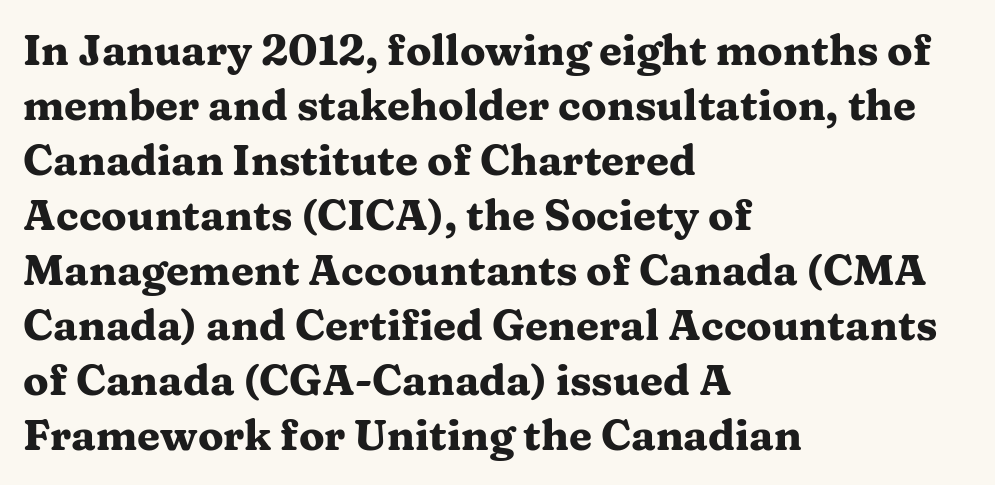
The image shows 42 px heavy, wide serif type, upright; set left-aligned, normal line spacing (1.31x), normal letter spacing, not underlined; medium stroke contrast and a medium x-height.
